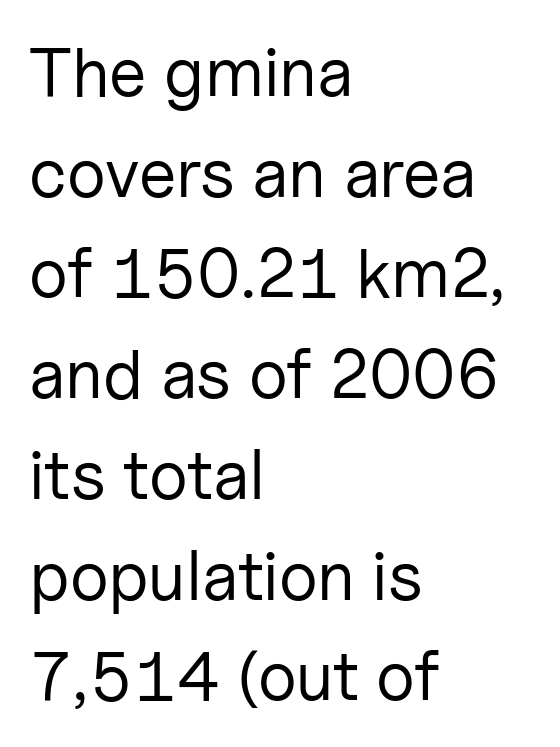
Q: Is the text bold? A: No.
Q: Is the text italic (slanted)? A: No, it is upright.
Q: Is the typeface a serif or a sans-serif typeface? A: Sans-serif.
Q: Is the text underlined? A: No.
Q: How is the paragraph aligned? A: Left-aligned.
Q: Is the spacing between letters normal or unusually wide? A: Normal.
Q: Is the spacing between lines tight, normal or loose? A: Normal.
Q: Width (condensed, normal, or wide)? A: Normal.
Q: Stroke contrast? A: Low.
Q: x-height? A: Medium.
Q: Monospaced? A: No.
